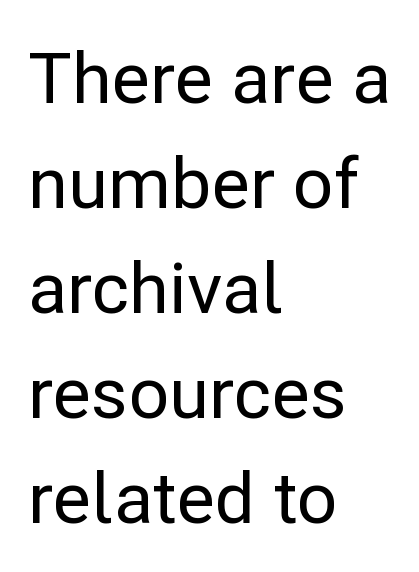
Q: Is the text italic (slanted)? A: No, it is upright.
Q: Is the typeface a serif or a sans-serif typeface? A: Sans-serif.
Q: Is the text underlined? A: No.
Q: How is the paragraph aligned? A: Left-aligned.
Q: Is the spacing between letters normal or unusually wide? A: Normal.
Q: Is the spacing between lines tight, normal or loose? A: Normal.
Q: Width (condensed, normal, or wide)? A: Normal.
Q: Stroke contrast? A: Low.
Q: x-height? A: Medium.
Q: Monospaced? A: No.
